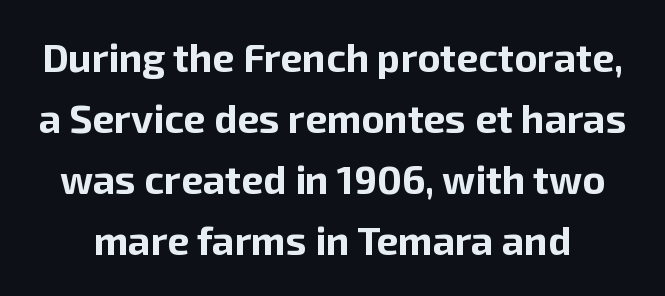
Q: Is the text bold? A: Yes.
Q: Is the text italic (slanted)? A: No, it is upright.
Q: Is the typeface a serif or a sans-serif typeface? A: Sans-serif.
Q: Is the text underlined? A: No.
Q: Is the spacing between letters normal or unusually wide? A: Normal.
Q: Is the spacing between lines tight, normal or loose? A: Normal.
Q: Width (condensed, normal, or wide)? A: Normal.
Q: Stroke contrast? A: Low.
Q: x-height? A: Medium.
Q: Monospaced? A: No.
